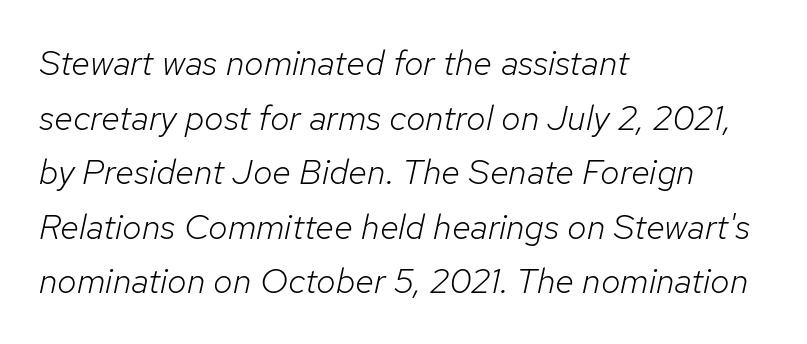
A typesetter would mark this as italic. One glance says typical: line gaps are just what's usual. Spacing between characters is what you'd get straight out of the box. The font sits on the lighter half of the weight spectrum, regular included.
